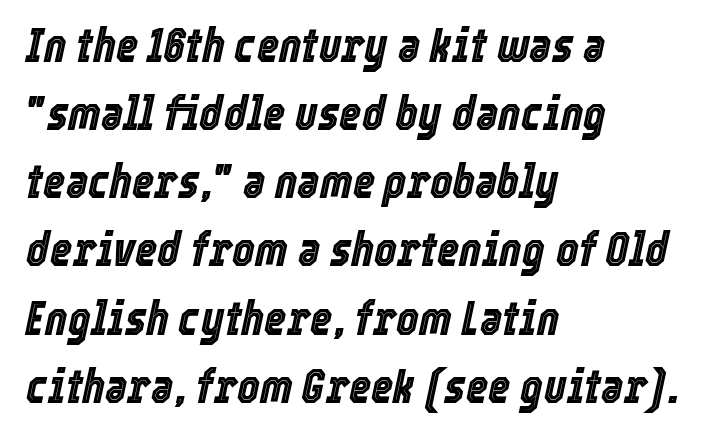
Here the glyphs are tracked normally, forming tight word shapes. Note the varied advance widths — an 'i' is clearly narrower than an 'm'. Designer's note — italics engaged. Notice how descenders clear the ascenders below comfortably — that's standard leading.
